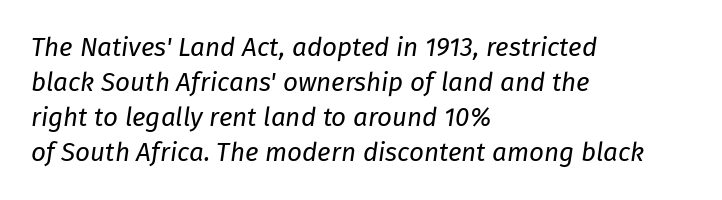
The image shows 26 px text type, italic (leaning right); set left-aligned, normal line spacing (1.35x), normal letter spacing, not underlined.
